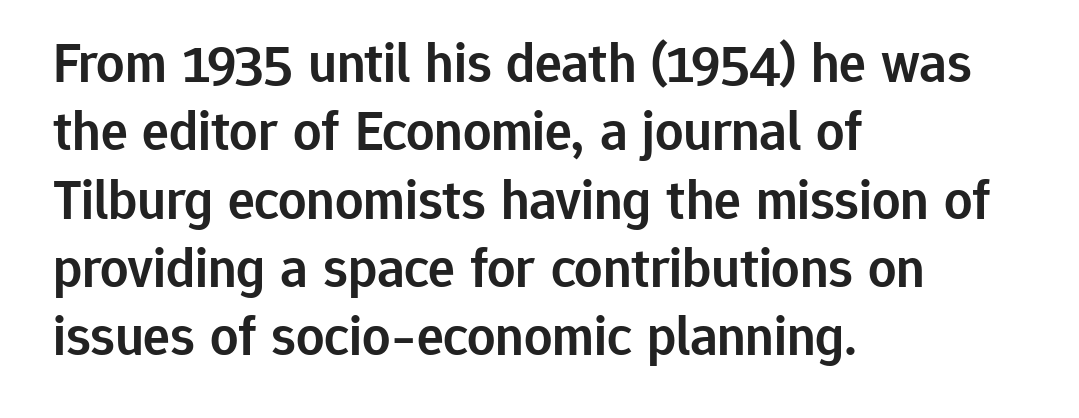
The image shows 56 px semibold sans-serif type, upright; set left-aligned, line spacing 1.22x, normal letter spacing, not underlined; low stroke contrast and a medium x-height.
